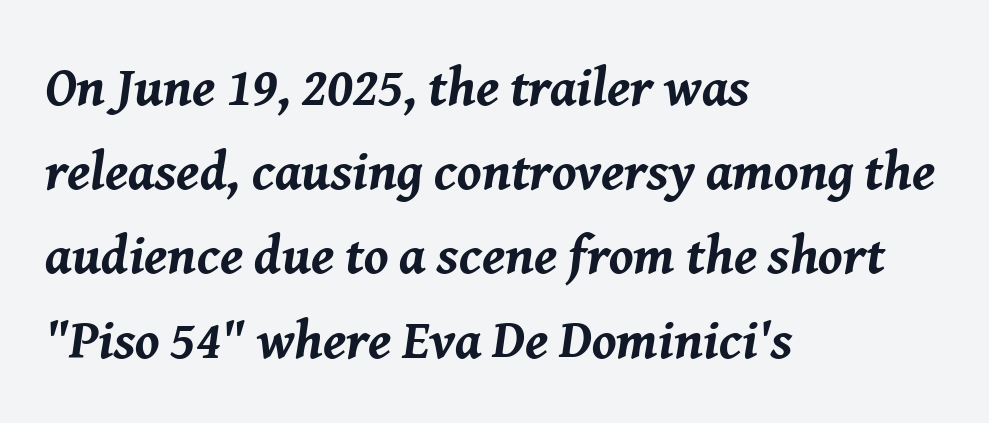
The space beneath each line is pristine and unruled. One-word summary of the alignment: left. What stands out about the letter spacing? Nothing — it is the standard amount. Baseline-to-baseline distance is the conventional proportion of letter height. It's the slanting kind of type.
